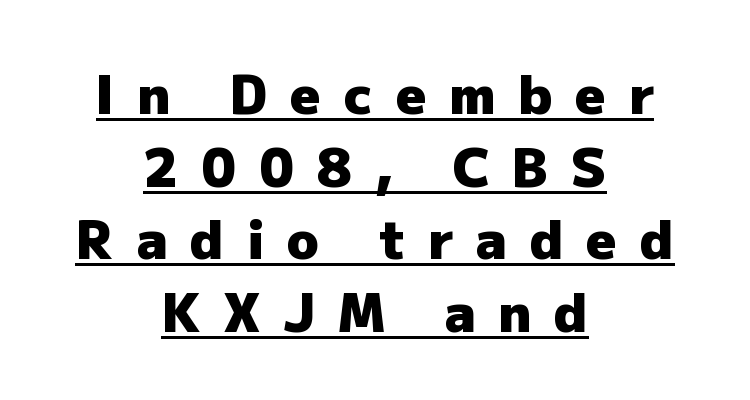
The image shows 53 px heavy sans-serif type, upright; set centered, normal line spacing (1.37x), unusually wide letter spacing (+0.43 em), underlined; low stroke contrast and a medium x-height.
